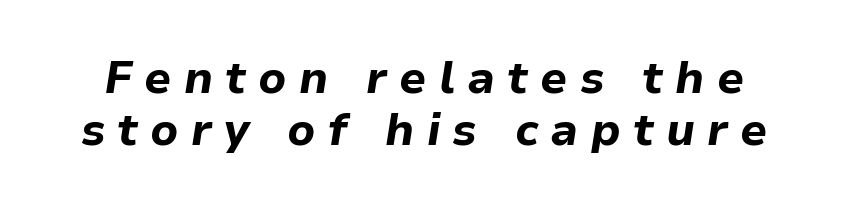
Honestly, the letter spacing is so wide it's the main thing you notice. The rendering uses natural spacing where letterforms have individual widths. Stroke thickness is high; the sample reads as a true bold. Decoration check: the copy has no underline.
